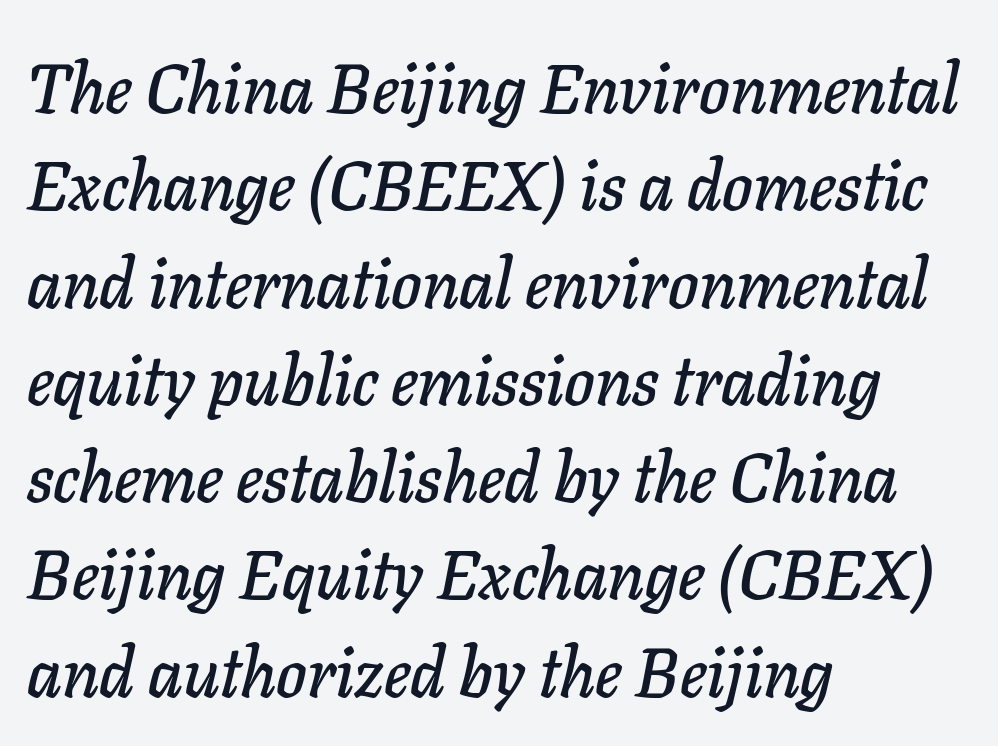
The image shows 69 px text type, italic (leaning right); set left-aligned, normal line spacing (1.41x), normal letter spacing, not underlined; low stroke contrast and a medium x-height.
